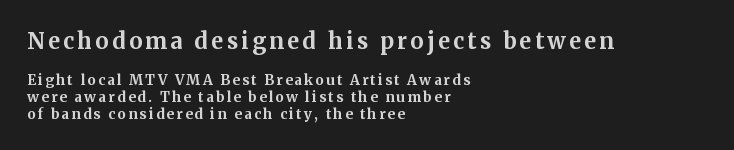
Q: Is the text bold? A: Yes.
Q: Is the text italic (slanted)? A: No, it is upright.
Q: Is the text underlined? A: No.
Q: How is the paragraph aligned? A: Left-aligned.
Q: Which block of text is set in a larger size, the first (top) or the second (bottom)? A: The first (top) one.
